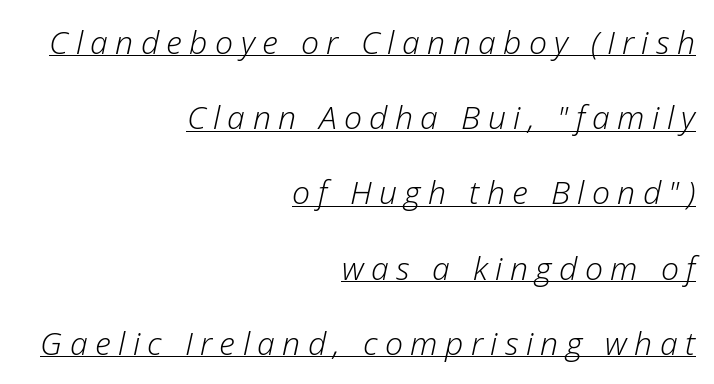
Q: Is the text bold? A: No.
Q: Is the text italic (slanted)? A: Yes, it leans right by about 12 degrees.
Q: Is the text underlined? A: Yes.
Q: How is the paragraph aligned? A: Right-aligned.
Q: Is the spacing between letters normal or unusually wide? A: Unusually wide.
Q: Is the spacing between lines tight, normal or loose? A: Loose.
Q: Width (condensed, normal, or wide)? A: Normal.
Q: Stroke contrast? A: Low.
Q: x-height? A: Medium.
Q: Monospaced? A: No.
